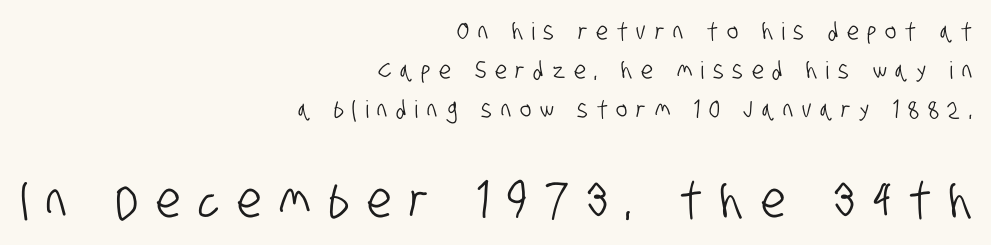
I'd call this a sans setting — the letters go barefoot. Which of the two is more prominent by size? The second, at the bottom. Character widths vary here, with narrow letters taking less room than wide ones. Each new line begins a customary step beneath the previous one. Is the letter spacing exaggerated? Yes — the characters are pushed far apart. Anything drawn beneath the words? Only blank space.
